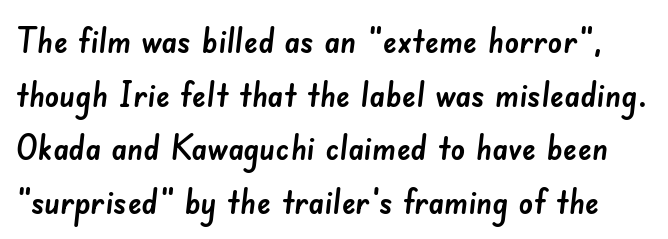
The image shows 36 px sans-serif type; set normal line spacing (1.49x), normal letter spacing, not underlined; low stroke contrast and a small x-height.
